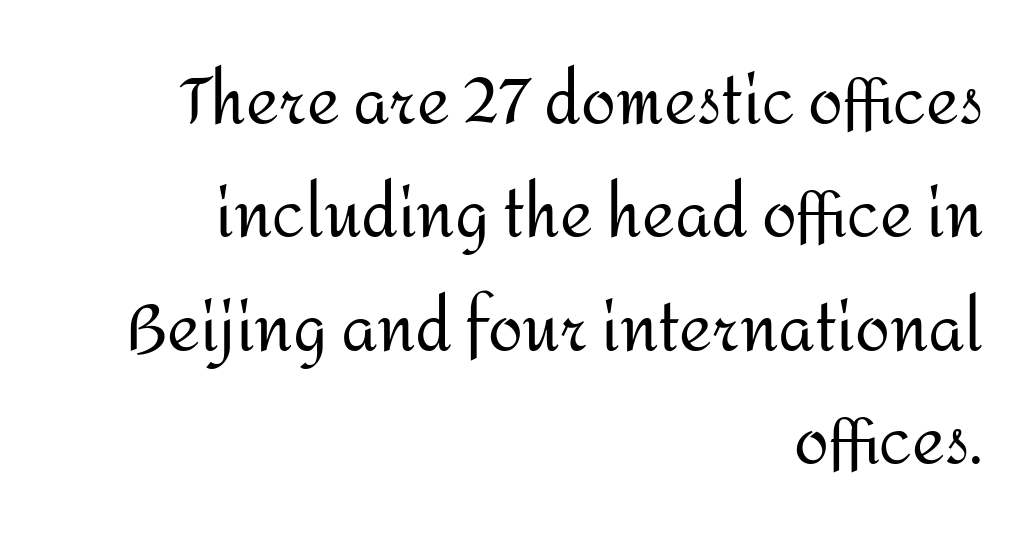
The image shows 63 px regular-weight sans-serif type, upright; set right-aligned, line spacing 1.8x, normal letter spacing, not underlined; medium stroke contrast and a medium x-height.
